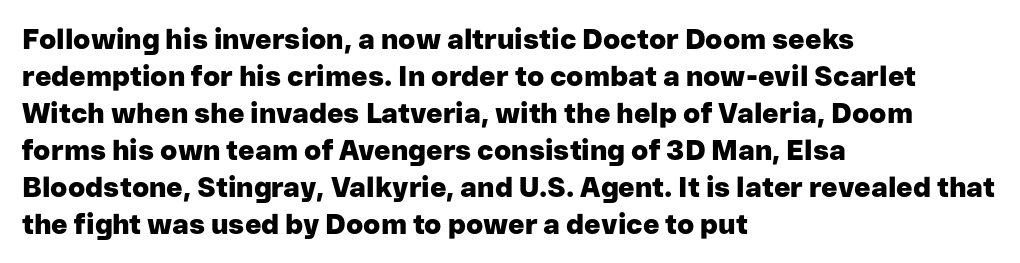
Q: Is the text bold? A: Yes.
Q: Is the text italic (slanted)? A: No, it is upright.
Q: Is the typeface a serif or a sans-serif typeface? A: Sans-serif.
Q: Is the text underlined? A: No.
Q: How is the paragraph aligned? A: Left-aligned.
Q: Is the spacing between letters normal or unusually wide? A: Normal.
Q: Is the spacing between lines tight, normal or loose? A: Normal.
Q: Width (condensed, normal, or wide)? A: Normal.
Q: Stroke contrast? A: Low.
Q: x-height? A: Medium.
Q: Monospaced? A: No.
